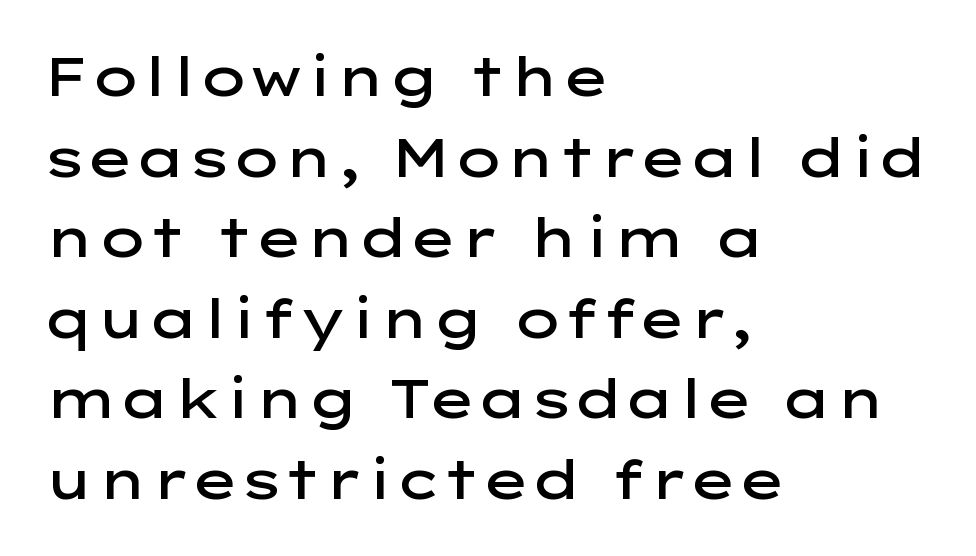
Q: Is the text bold? A: Semi-bold.
Q: Is the text italic (slanted)? A: No, it is upright.
Q: Is the typeface a serif or a sans-serif typeface? A: Sans-serif.
Q: Is the text underlined? A: No.
Q: How is the paragraph aligned? A: Left-aligned.
Q: Is the spacing between letters normal or unusually wide? A: Normal.
Q: Is the spacing between lines tight, normal or loose? A: Normal.
Q: Width (condensed, normal, or wide)? A: Wide.
Q: Stroke contrast? A: Low.
Q: x-height? A: Medium.
Q: Monospaced? A: No.
